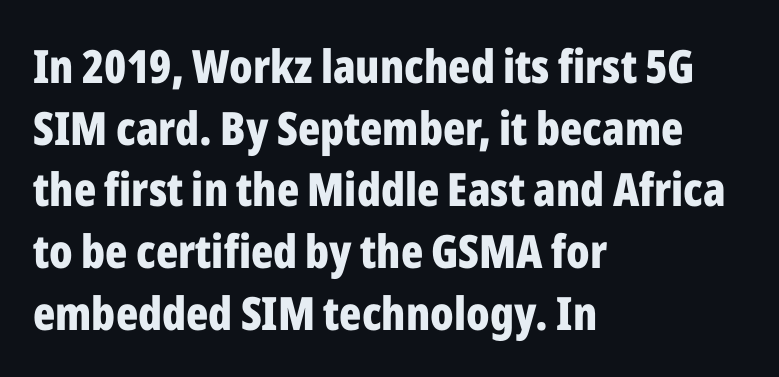
Q: Is the text bold? A: Yes.
Q: Is the text italic (slanted)? A: No, it is upright.
Q: Is the typeface a serif or a sans-serif typeface? A: Sans-serif.
Q: Is the text underlined? A: No.
Q: How is the paragraph aligned? A: Left-aligned.
Q: Is the spacing between letters normal or unusually wide? A: Normal.
Q: Is the spacing between lines tight, normal or loose? A: Normal.
Q: Width (condensed, normal, or wide)? A: Condensed.
Q: Stroke contrast? A: Low.
Q: x-height? A: Medium.
Q: Monospaced? A: No.
